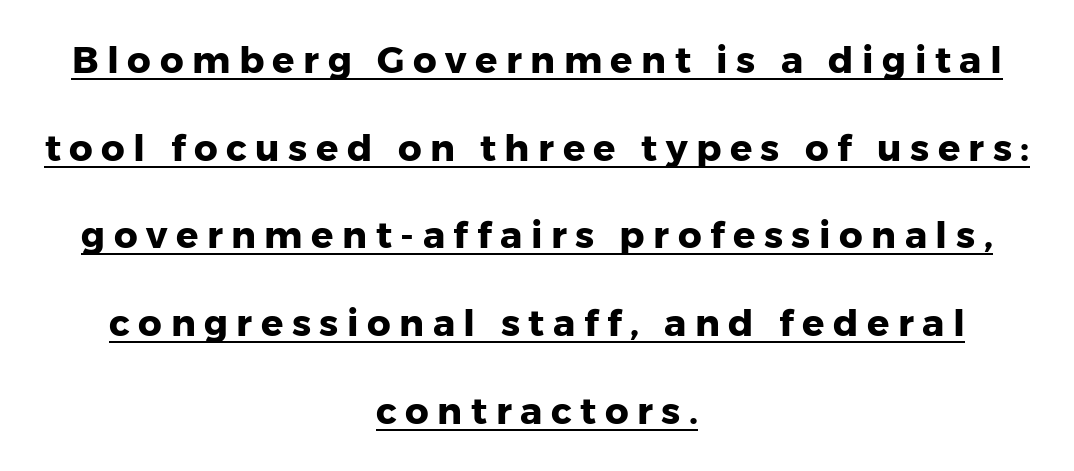
Q: Is the text bold? A: Yes.
Q: Is the text italic (slanted)? A: No, it is upright.
Q: Is the typeface a serif or a sans-serif typeface? A: Sans-serif.
Q: Is the text underlined? A: Yes.
Q: How is the paragraph aligned? A: Centered.
Q: Is the spacing between letters normal or unusually wide? A: Unusually wide.
Q: Is the spacing between lines tight, normal or loose? A: Loose.
Q: Width (condensed, normal, or wide)? A: Normal.
Q: Stroke contrast? A: Low.
Q: x-height? A: Medium.
Q: Monospaced? A: No.
